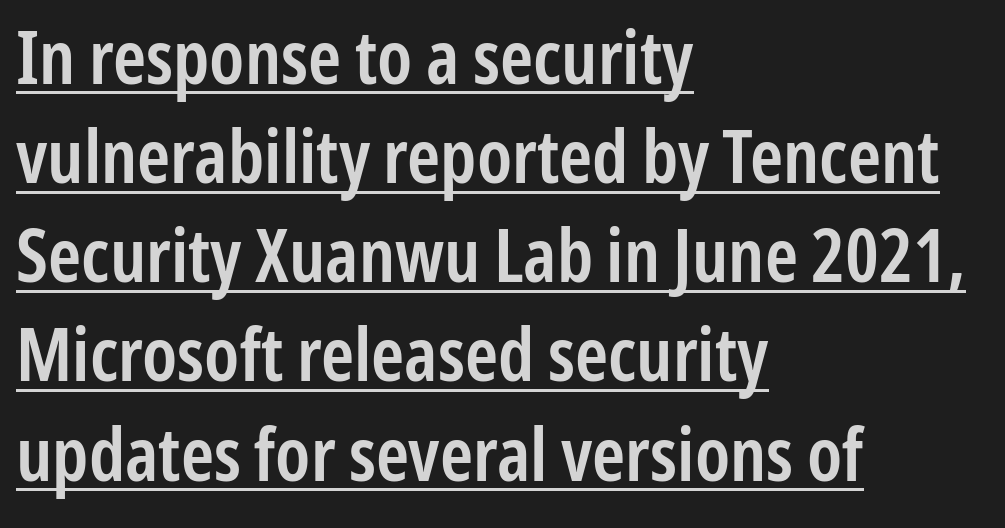
No extra tracking has been applied to these lines. Every letter is mildly thick-stroked: semibold rather than bold. This sample keeps an unexceptional amount of space between lines. The glyphs in this specimen are sans serif.
